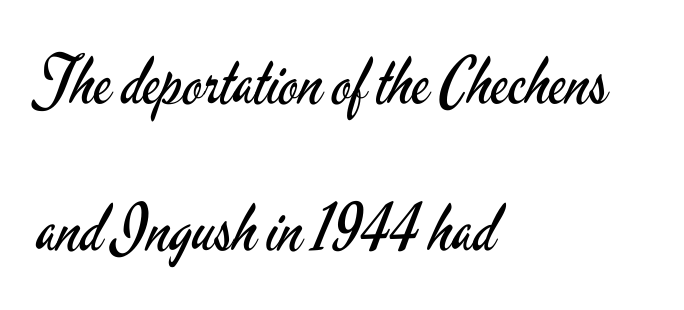
The image shows 65 px regular-weight, condensed sans-serif type; set left-aligned, loose line spacing (2.26x), normal letter spacing, not underlined; low stroke contrast and a small x-height.
